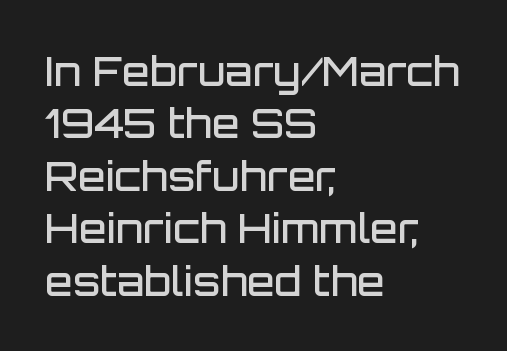
{"serif": "no", "italic": "no", "bold": "semi", "weight": "semibold", "width": "normal", "stroke_contrast": "low", "x_height": "large", "monospaced": "no", "underline": "no", "align": "left", "line_spacing": "normal", "line_spacing_ratio": 1.31, "letter_spacing": "normal", "letter_spacing_em": 0.0, "glyph_px": 40}
